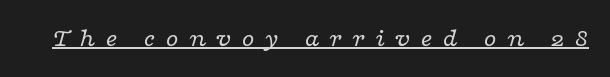
The image shows 26 px text type, italic (leaning right); set unusually wide letter spacing (+0.36 em), underlined.
